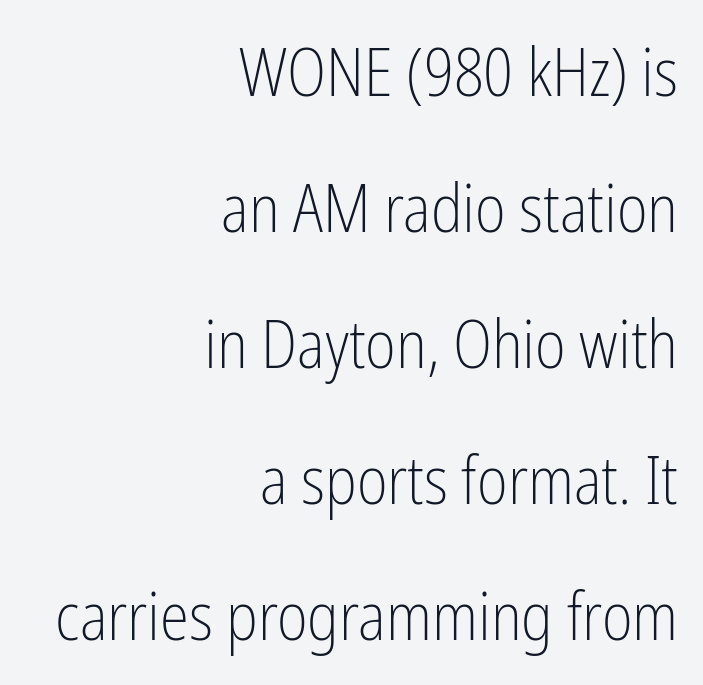
What's the leading like? Stretched, with rows far apart. Each letter's strokes conclude bluntly, with no projecting serifs. Vertical strokes here are truly vertical. You could call the tracking neutral — neither tight nor loose.
